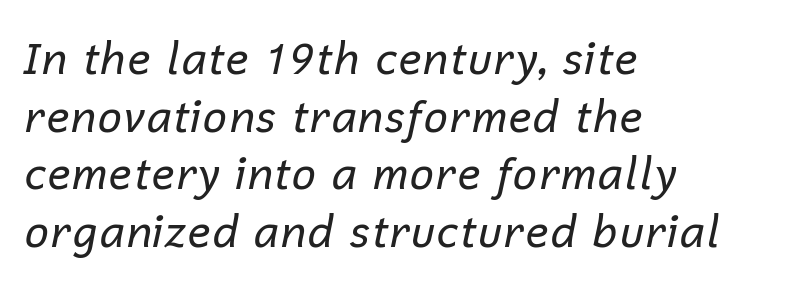
Notice how the passage keeps a crisp vertical edge on the left only. The line-height multiplier appears to be the usual default. You could call the tracking neutral — neither tight nor loose. In terms of posture, this sample is oblique. Spacing verdict: proportional, widths tailored to each character.
